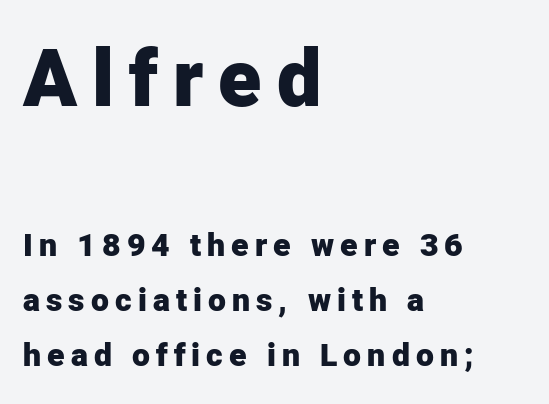
{"serif": "no", "italic": "no", "bold": "yes", "weight": "heavy", "width": "normal", "stroke_contrast": "low", "x_height": "medium", "monospaced": "no", "underline": "no", "align": "left", "line_spacing_ratio": 1.72, "larger_block": "first", "size_ratio": 2.47, "glyph_px": 79}
